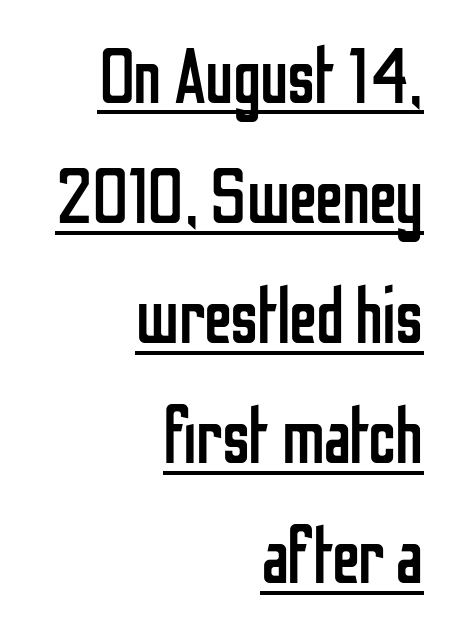
Ascenders rise straight up at ninety degrees. Bold? No — there's no thickening of the strokes. Caption: standard tracking, unaltered. Underline: present.
